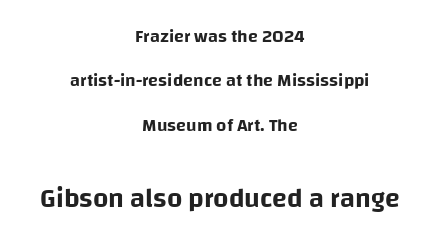
The image shows 27 px text type, upright; set centered, loose line spacing (2.46x), normal letter spacing, not underlined; the second (bottom) block is 1.5x larger.
